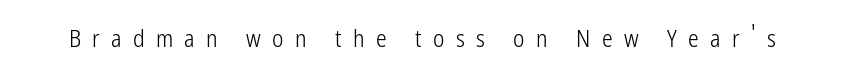
{"italic": "no", "bold": "no", "underline": "no", "letter_spacing": "wide", "letter_spacing_em": 0.47, "glyph_px": 24}
